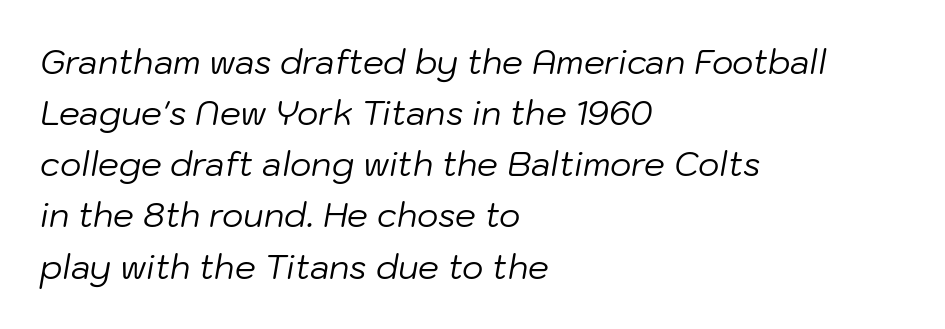
Is the block centered? No — it sits flush against the left margin. Successive baselines arrive at the customary interval. Looks like regular typesetting: each glyph gets only the width it needs. The letters are slanted; this is an italic face. Quick note: underline off. The gaps between neighbouring characters are ordinary and unremarkable.
